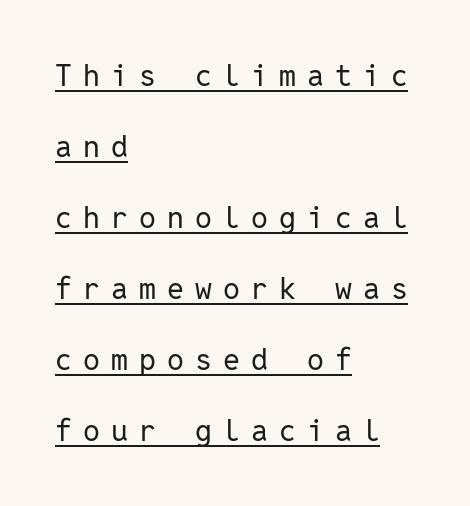
{"serif": "no", "italic": "no", "bold": "no", "weight": "regular", "width": "normal", "stroke_contrast": "low", "x_height": "medium", "monospaced": "yes", "underline": "yes", "align": "left", "line_spacing": "loose", "line_spacing_ratio": 2.37, "letter_spacing": "wide", "letter_spacing_em": 0.37, "glyph_px": 30}
